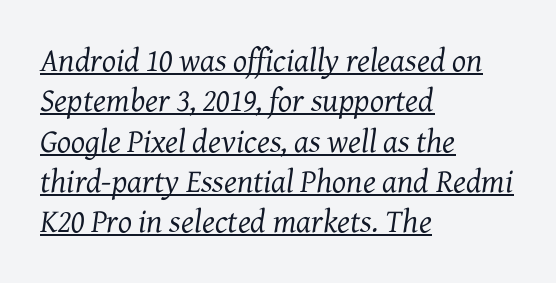
The image shows 33 px regular-weight serif type, italic (leaning right); set left-aligned, line spacing 1.22x, normal letter spacing, underlined; medium stroke contrast and a medium x-height.
